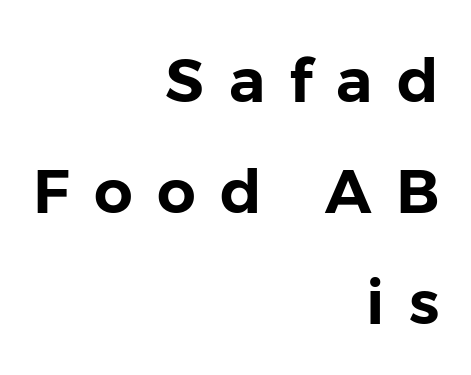
The horizontal fit of the characters is loose and conspicuously gappy. Serif or sans? Sans — the stroke terminals are bare. A typesetter would call this proportional, since set widths differ per character. These lines were composed using upright roman letters. The words here are not underlined. The typesetter chose a ragged-left arrangement here.
